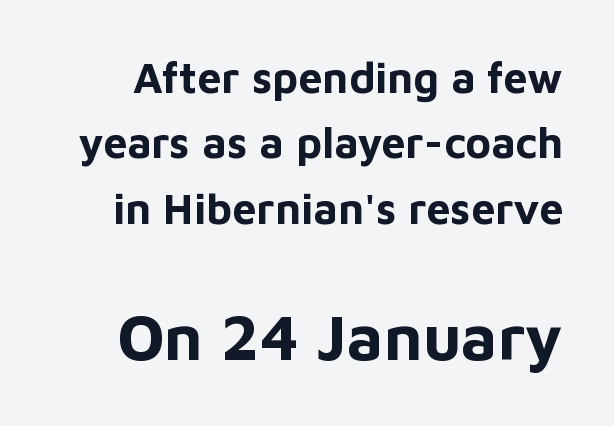
Q: Is the text bold? A: Yes.
Q: Is the text italic (slanted)? A: No, it is upright.
Q: Is the typeface a serif or a sans-serif typeface? A: Sans-serif.
Q: Is the text underlined? A: No.
Q: Is the spacing between letters normal or unusually wide? A: Normal.
Q: Is the spacing between lines tight, normal or loose? A: Normal.
Q: Which block of text is set in a larger size, the first (top) or the second (bottom)? A: The second (bottom) one.
Q: Width (condensed, normal, or wide)? A: Normal.
Q: Stroke contrast? A: Low.
Q: x-height? A: Medium.
Q: Monospaced? A: No.
